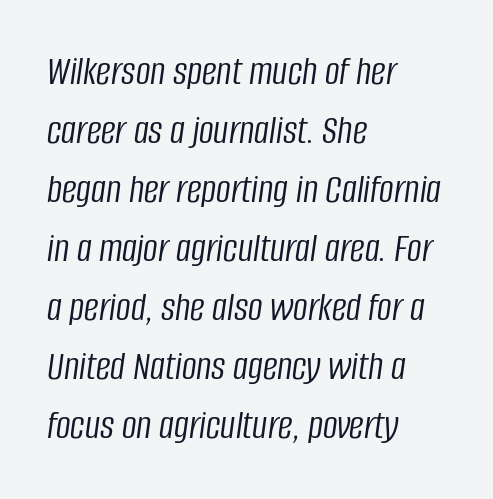
Q: Is the text bold? A: No.
Q: Is the text italic (slanted)? A: Yes, it leans right by about 8 degrees.
Q: Is the text underlined? A: No.
Q: How is the paragraph aligned? A: Left-aligned.
Q: Is the spacing between letters normal or unusually wide? A: Normal.
Q: Is the spacing between lines tight, normal or loose? A: Normal.
Q: Width (condensed, normal, or wide)? A: Condensed.
Q: Stroke contrast? A: Low.
Q: x-height? A: Large.
Q: Monospaced? A: No.
